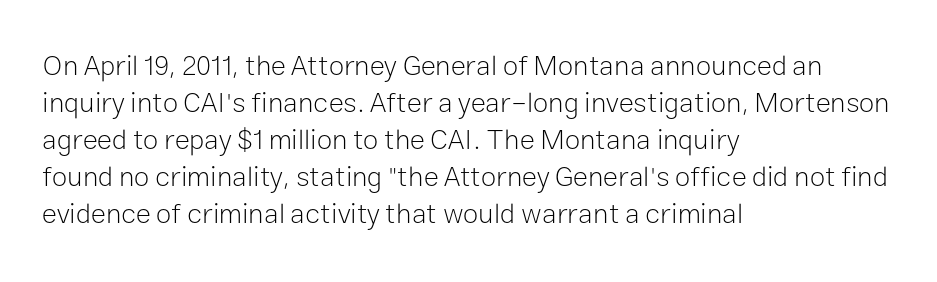
Descenders are the only things crossing below the line. The setting favours the left margin, as ordinary paragraphs usually do. The strokes are not fattened; the text isn't bold. Inter-character spacing is left at the font's built-in metrics.
